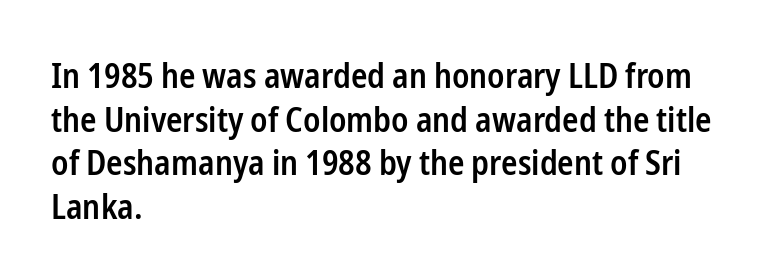
{"serif": "no", "italic": "no", "bold": "semi", "weight": "semibold", "width": "condensed", "stroke_contrast": "low", "x_height": "medium", "monospaced": "no", "underline": "no", "align": "left", "line_spacing": "normal", "line_spacing_ratio": 1.28, "letter_spacing": "normal", "letter_spacing_em": 0.0, "glyph_px": 34}
